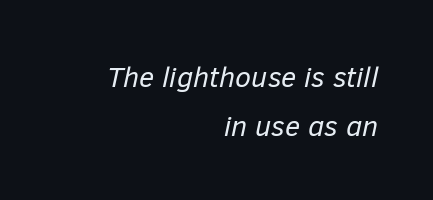
Q: Is the text bold? A: No.
Q: Is the text italic (slanted)? A: Yes, it leans right by about 12 degrees.
Q: Is the text underlined? A: No.
Q: How is the paragraph aligned? A: Right-aligned.
Q: Is the spacing between letters normal or unusually wide? A: Normal.
Q: Is the spacing between lines tight, normal or loose? A: Normal.
Q: Width (condensed, normal, or wide)? A: Normal.
Q: Stroke contrast? A: Low.
Q: x-height? A: Medium.
Q: Monospaced? A: No.
